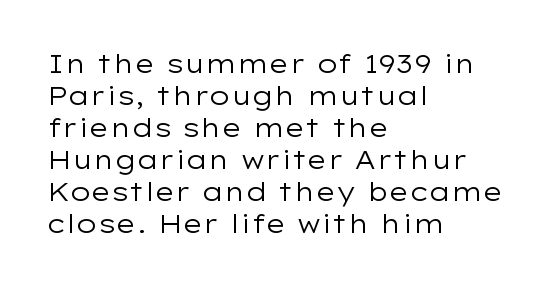
{"italic": "no", "bold": "no", "underline": "no", "align": "left", "line_spacing_ratio": 1.23, "letter_spacing": "normal", "letter_spacing_em": 0.0, "glyph_px": 26}
